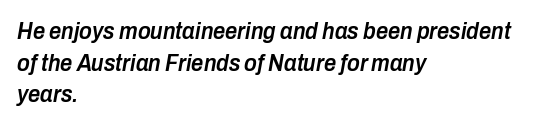
The image shows 24 px text type, italic (leaning right); set left-aligned, normal line spacing (1.32x), normal letter spacing, not underlined.
